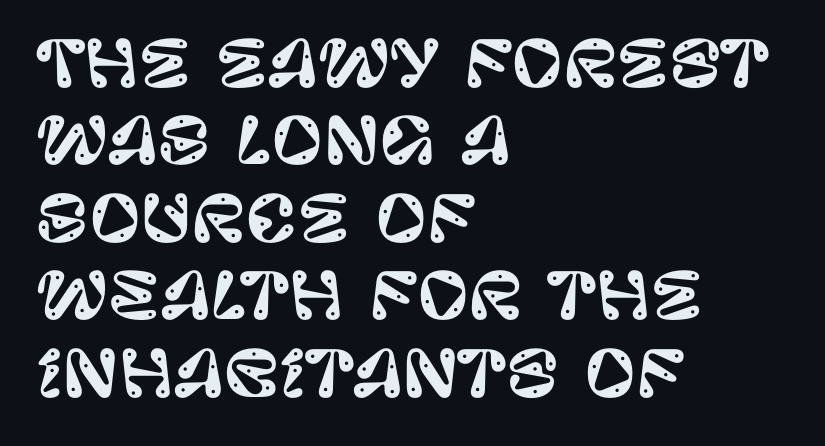
Q: Is the text italic (slanted)? A: Yes.
Q: Is the typeface a serif or a sans-serif typeface? A: Sans-serif.
Q: Is the text underlined? A: No.
Q: How is the paragraph aligned? A: Left-aligned.
Q: Is the spacing between letters normal or unusually wide? A: Normal.
Q: Width (condensed, normal, or wide)? A: Normal.
Q: Stroke contrast? A: Low.
Q: x-height? A: Large.
Q: Monospaced? A: No.
